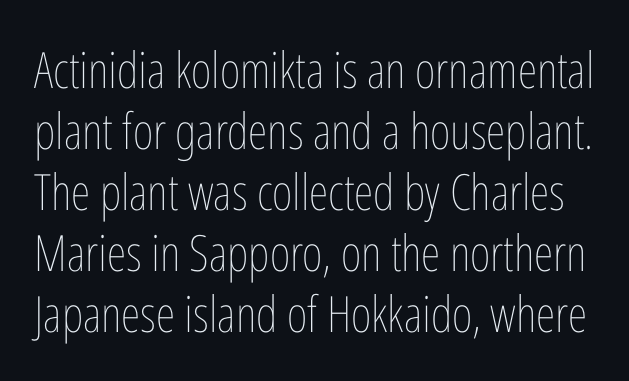
Compared with typical body copy, the letter spacing here is the same. Think standard paragraph weight, or any step lighter than that. Glance below the letters and you will spot only blank space. In terms of posture, this sample is upright. Looks like regular typesetting: each glyph gets only the width it needs.
